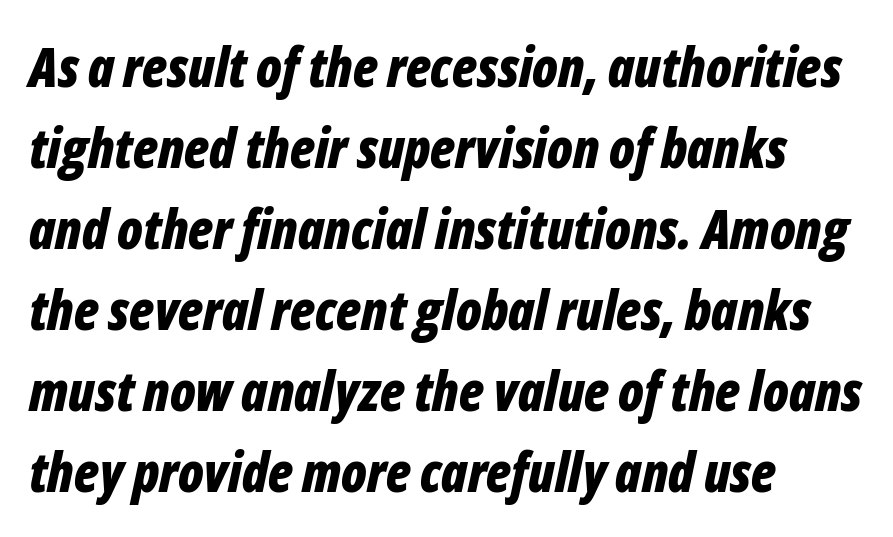
Q: Is the text bold? A: Yes.
Q: Is the text italic (slanted)? A: Yes, it leans right by about 12 degrees.
Q: Is the text underlined? A: No.
Q: How is the paragraph aligned? A: Left-aligned.
Q: Is the spacing between letters normal or unusually wide? A: Normal.
Q: Is the spacing between lines tight, normal or loose? A: Normal.
Q: Width (condensed, normal, or wide)? A: Condensed.
Q: Stroke contrast? A: Low.
Q: x-height? A: Medium.
Q: Monospaced? A: No.
